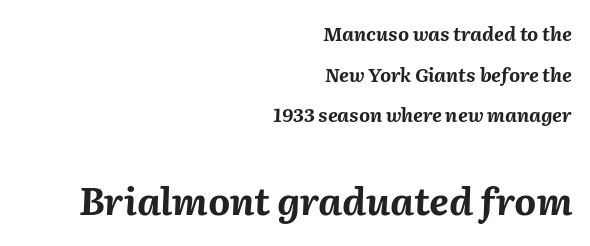
The rendering anchors every line to the right-hand side. Quick note: interline space is abundant. A typesetter would call this zero additional tracking. Varying glyph widths throughout — classic text-font behaviour. You'd pick this weight for a headline — it's a proper bold.
